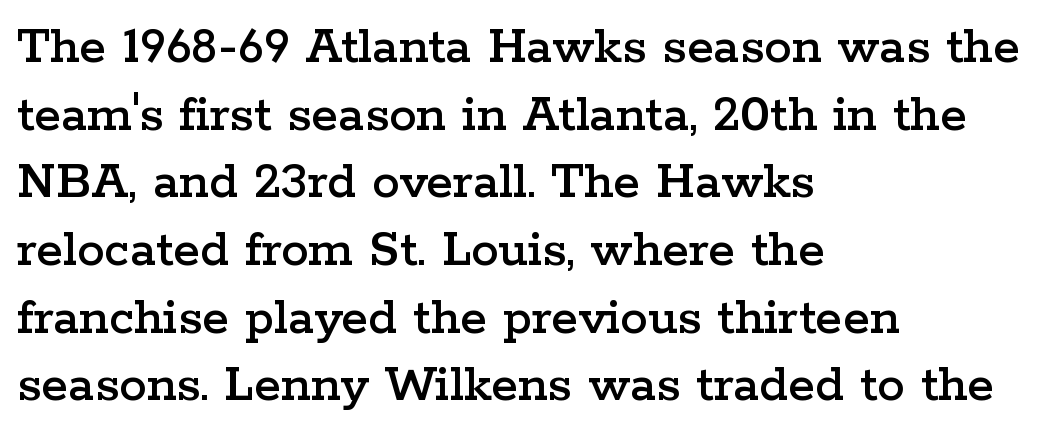
Q: Is the text italic (slanted)? A: No, it is upright.
Q: Is the typeface a serif or a sans-serif typeface? A: Serif.
Q: Is the text underlined? A: No.
Q: How is the paragraph aligned? A: Left-aligned.
Q: Is the spacing between letters normal or unusually wide? A: Normal.
Q: Width (condensed, normal, or wide)? A: Wide.
Q: Stroke contrast? A: Low.
Q: x-height? A: Medium.
Q: Monospaced? A: No.
